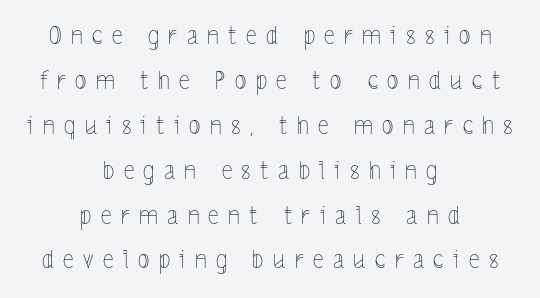
The image shows 24 px text type, upright; set centered, line spacing 1.87x, unusually wide letter spacing (+0.39 em), not underlined.
